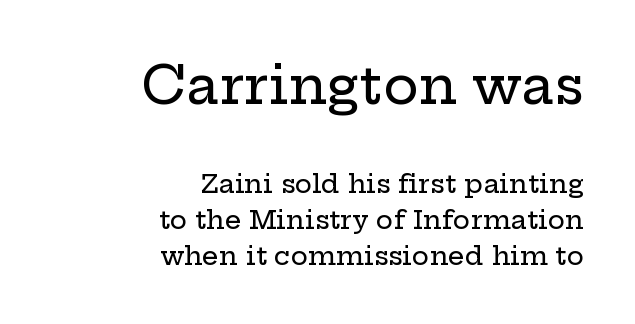
Leading matches the norm, producing a regular column. Any mark beneath the type? The region is blank. The lines in this sample share a right terminus and differ only in where they begin. Ordinary non-slanted type is in use. The letters in the upper block stand taller than those in the block below. Observe the serifs anchoring each vertical stroke in this sample.
